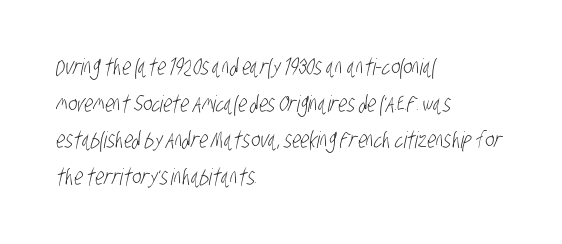
Q: Is the text bold? A: No.
Q: Is the text underlined? A: No.
Q: How is the paragraph aligned? A: Left-aligned.
Q: Is the spacing between letters normal or unusually wide? A: Normal.
Q: Is the spacing between lines tight, normal or loose? A: Normal.
